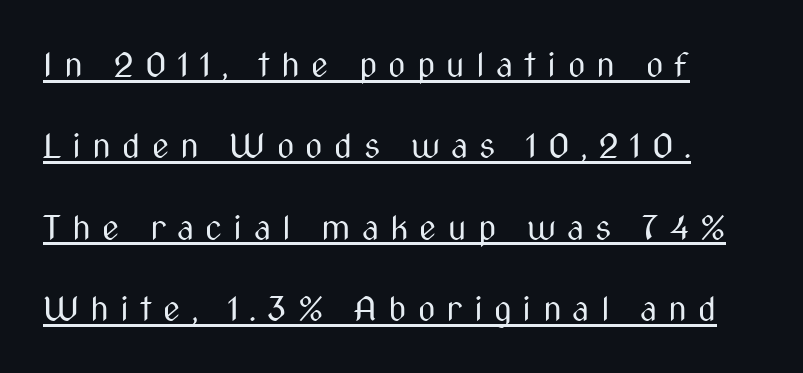
{"serif": "no", "italic": "no", "bold": "no", "weight": "regular", "width": "condensed", "stroke_contrast": "medium", "x_height": "medium", "monospaced": "no", "underline": "yes", "line_spacing": "loose", "line_spacing_ratio": 2.39, "letter_spacing": "wide", "letter_spacing_em": 0.33, "glyph_px": 34}
